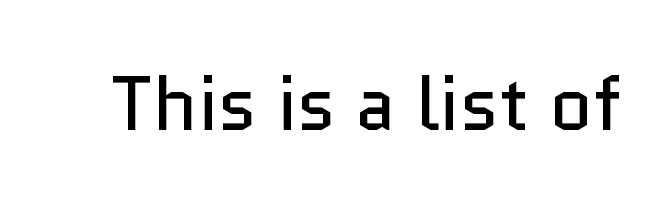
The image shows 75 px regular-weight sans-serif type, upright; set normal letter spacing, not underlined; low stroke contrast and a medium x-height.
